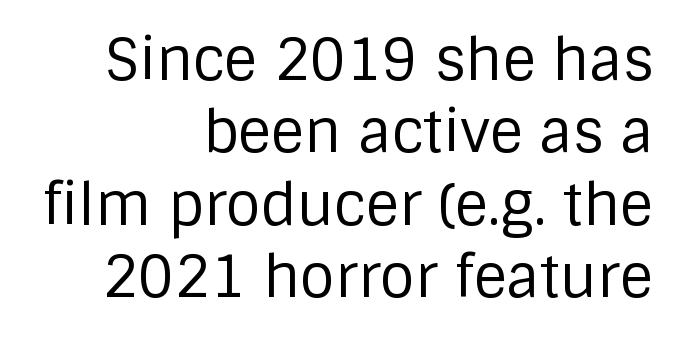
Q: Is the text bold? A: No.
Q: Is the text italic (slanted)? A: No, it is upright.
Q: Is the typeface a serif or a sans-serif typeface? A: Sans-serif.
Q: Is the text underlined? A: No.
Q: How is the paragraph aligned? A: Right-aligned.
Q: Is the spacing between letters normal or unusually wide? A: Normal.
Q: Is the spacing between lines tight, normal or loose? A: Normal.
Q: Width (condensed, normal, or wide)? A: Normal.
Q: Stroke contrast? A: Low.
Q: x-height? A: Large.
Q: Monospaced? A: No.
